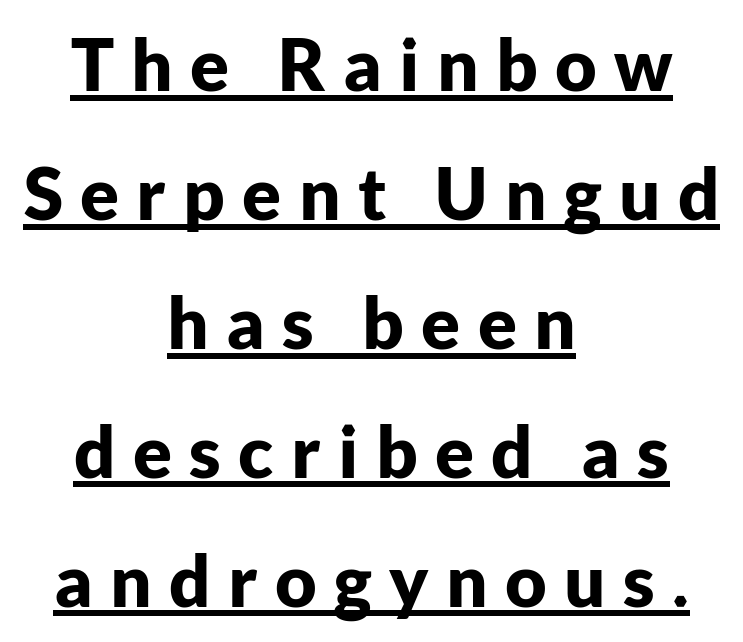
The image shows 72 px bold sans-serif type, upright; set centered, line spacing 1.79x, unusually wide letter spacing (+0.24 em), underlined; low stroke contrast and a medium x-height.
